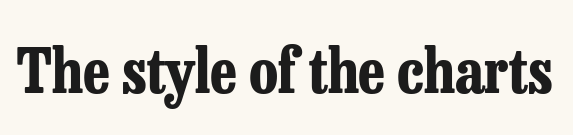
Unlike a clean sans, this face finishes its strokes with serifs. The letters sit at their default tracking, neither squeezed nor spread. Descender tails drop into unmarked territory. Weight: bold.
